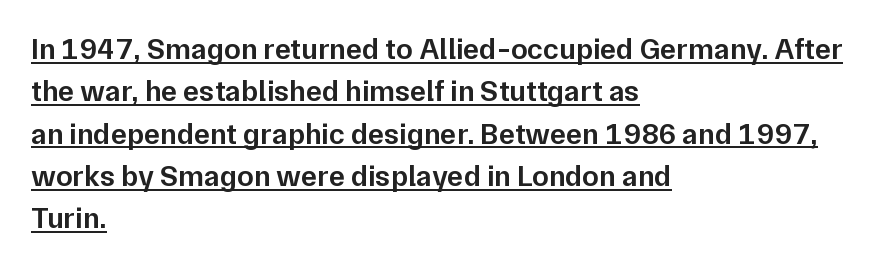
The image shows 30 px semibold sans-serif type, upright; set left-aligned, normal line spacing (1.41x), normal letter spacing, underlined; low stroke contrast and a medium x-height.
